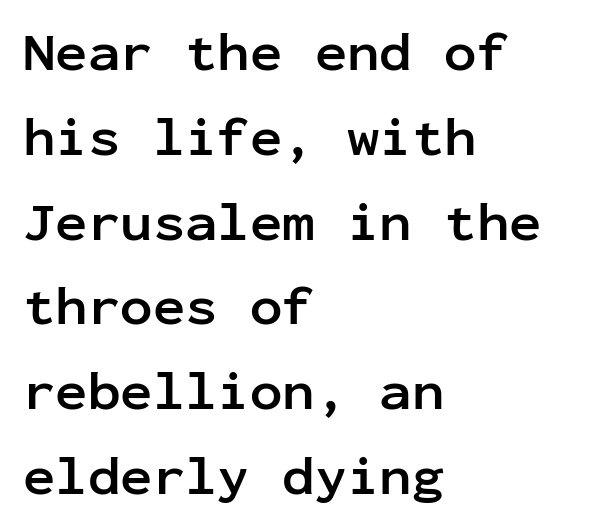
Q: Is the text bold? A: Yes.
Q: Is the text italic (slanted)? A: No, it is upright.
Q: Is the typeface a serif or a sans-serif typeface? A: Sans-serif.
Q: Is the text underlined? A: No.
Q: How is the paragraph aligned? A: Left-aligned.
Q: Is the spacing between letters normal or unusually wide? A: Normal.
Q: Is the spacing between lines tight, normal or loose? A: Normal.
Q: Width (condensed, normal, or wide)? A: Normal.
Q: Stroke contrast? A: Low.
Q: x-height? A: Medium.
Q: Monospaced? A: Yes.
